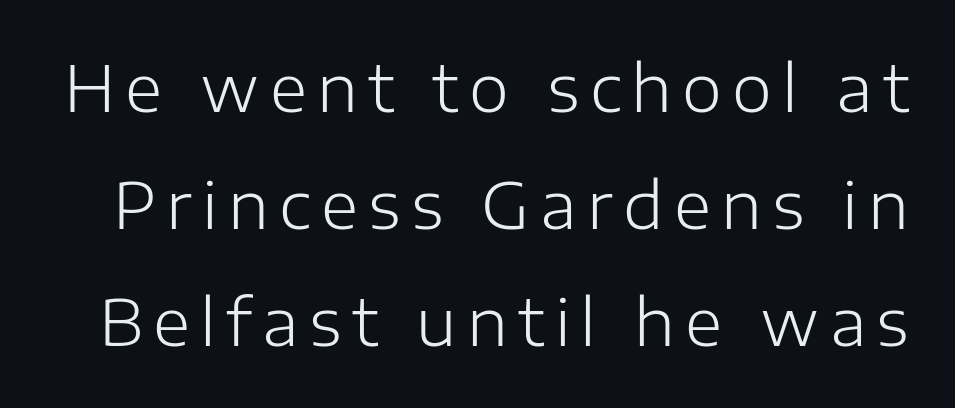
The image shows 64 px light sans-serif type, upright; set line spacing 1.83x, not underlined; low stroke contrast and a medium x-height.
